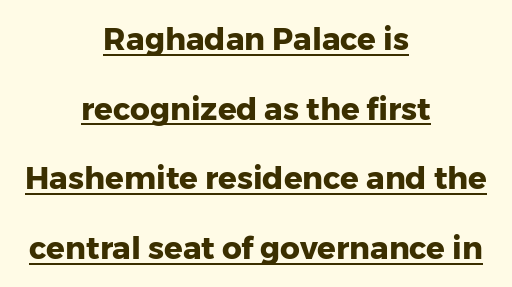
{"serif": "no", "italic": "no", "bold": "yes", "weight": "heavy", "width": "normal", "stroke_contrast": "low", "x_height": "medium", "monospaced": "no", "underline": "yes", "align": "center", "line_spacing": "loose", "line_spacing_ratio": 2.25, "letter_spacing": "normal", "letter_spacing_em": 0.0, "glyph_px": 31}
